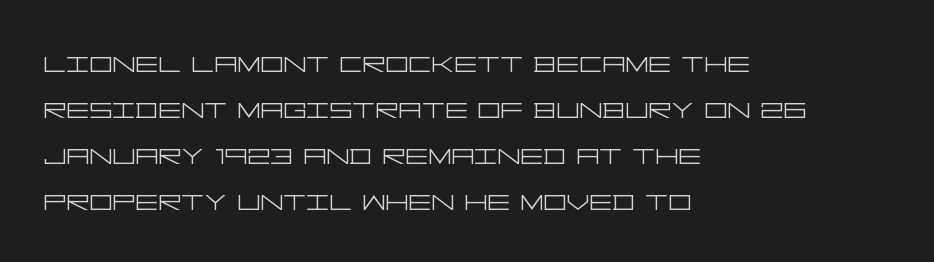
Q: Is the text bold? A: No.
Q: Is the text italic (slanted)? A: No, it is upright.
Q: Is the typeface a serif or a sans-serif typeface? A: Sans-serif.
Q: Is the text underlined? A: No.
Q: How is the paragraph aligned? A: Left-aligned.
Q: Is the spacing between letters normal or unusually wide? A: Normal.
Q: Is the spacing between lines tight, normal or loose? A: Normal.
Q: Width (condensed, normal, or wide)? A: Wide.
Q: Stroke contrast? A: Low.
Q: x-height? A: Large.
